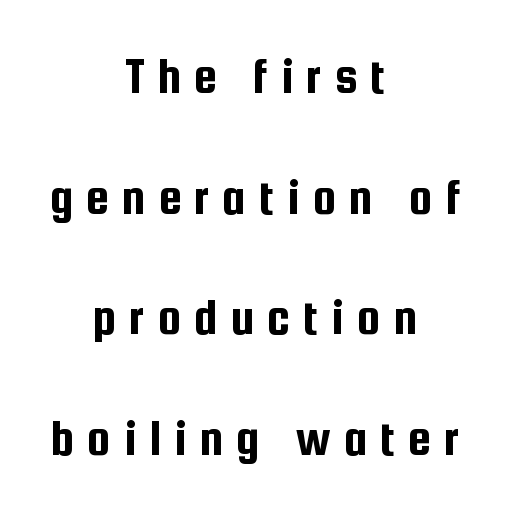
{"serif": "no", "italic": "no", "width": "condensed", "stroke_contrast": "low", "x_height": "medium", "monospaced": "no", "underline": "no", "align": "center", "line_spacing": "loose", "line_spacing_ratio": 2.32, "letter_spacing": "wide", "letter_spacing_em": 0.25, "glyph_px": 52}
